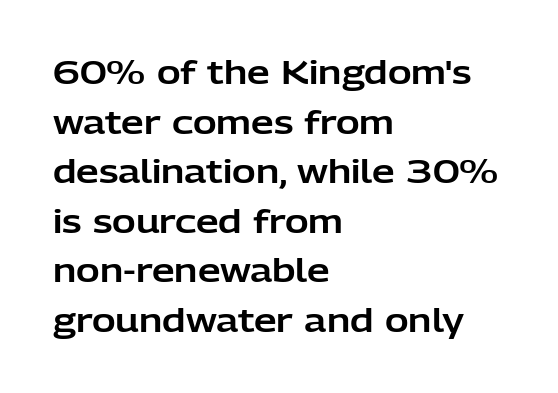
The image shows 32 px sans-serif type, upright; set left-aligned, normal line spacing (1.55x), normal letter spacing, not underlined; low stroke contrast and a medium x-height.
